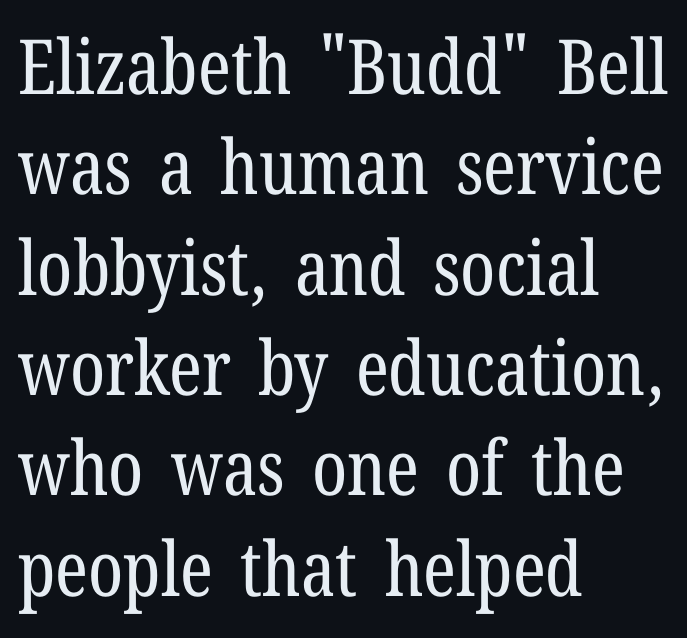
{"serif": "yes", "italic": "no", "bold": "no", "weight": "regular", "width": "condensed", "stroke_contrast": "low", "x_height": "medium", "monospaced": "no", "underline": "no", "align": "left", "line_spacing": "normal", "line_spacing_ratio": 1.32, "letter_spacing": "normal", "letter_spacing_em": 0.0, "glyph_px": 76}
